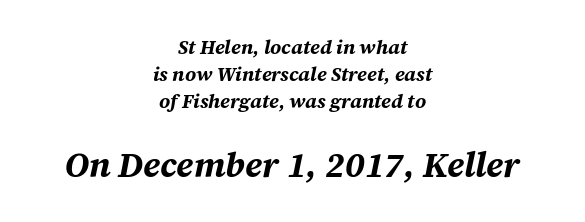
The image shows 35 px bold type, italic (leaning right); set centered, normal line spacing (1.34x), normal letter spacing, not underlined; the second (bottom) block is 1.75x larger; medium stroke contrast and a medium x-height.
